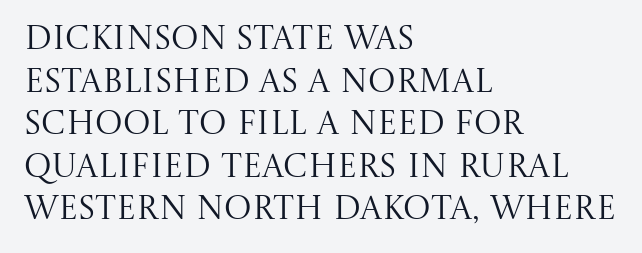
Q: Is the text bold? A: No.
Q: Is the text italic (slanted)? A: No, it is upright.
Q: Is the typeface a serif or a sans-serif typeface? A: Serif.
Q: Is the text underlined? A: No.
Q: How is the paragraph aligned? A: Left-aligned.
Q: Is the spacing between letters normal or unusually wide? A: Normal.
Q: Is the spacing between lines tight, normal or loose? A: Normal.
Q: Width (condensed, normal, or wide)? A: Normal.
Q: Stroke contrast? A: Medium.
Q: x-height? A: Large.
Q: Monospaced? A: No.
